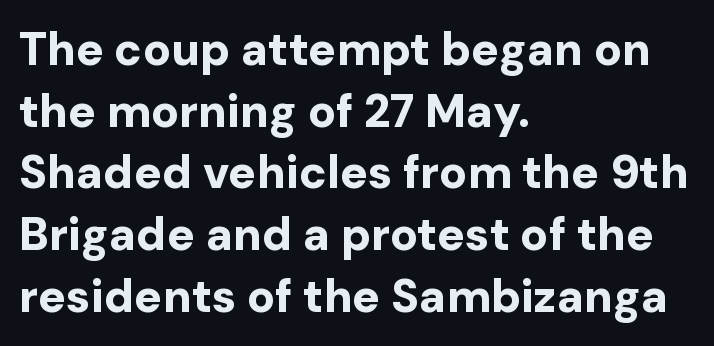
The image shows 46 px bold sans-serif type, upright; set left-aligned, normal line spacing (1.34x), normal letter spacing, not underlined; low stroke contrast and a medium x-height.
